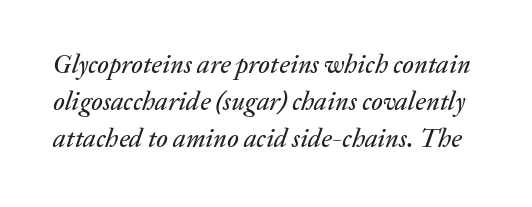
The image shows 26 px text type, italic (leaning right); set normal line spacing (1.42x), normal letter spacing, not underlined.
